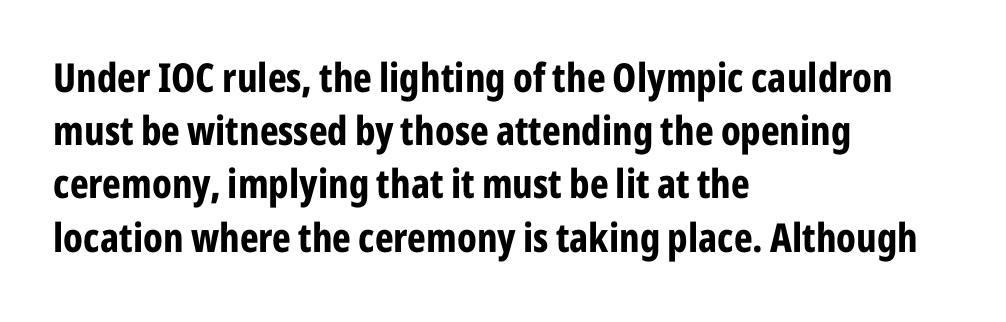
The image shows 40 px bold, condensed sans-serif type, upright; set left-aligned, normal line spacing (1.33x), normal letter spacing, not underlined; low stroke contrast and a medium x-height.
